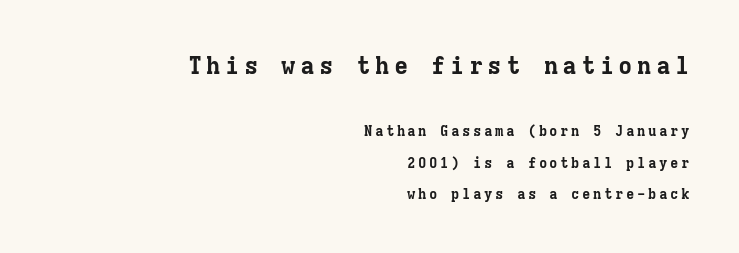
If you drew a ruler down the right edge, every line would touch it. The face used here has the dense, thick strokes of a bold. Leading is clearly above the norm, producing a sparse column. Unmarked baselines from the first word to the last. Between these two stacked blocks, the higher one wins on size.
